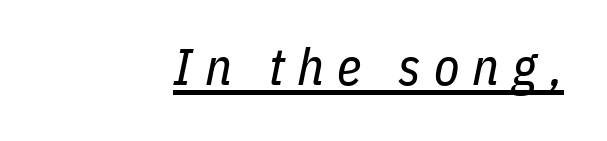
The image shows 52 px regular-weight, condensed type, italic (leaning right); set unusually wide letter spacing (+0.25 em), underlined; low stroke contrast and a medium x-height.
